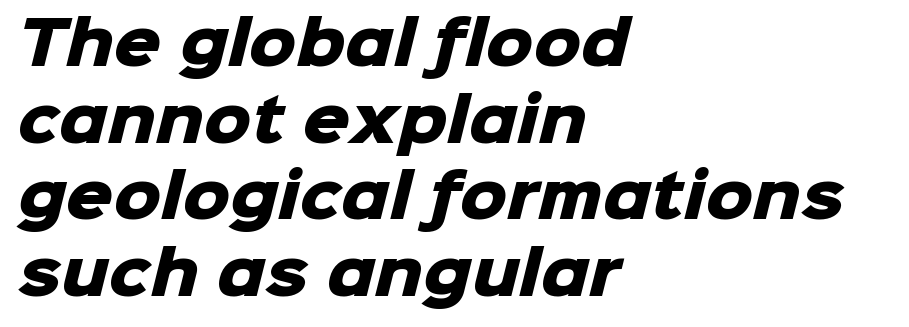
This rendering leaves character spacing at its baseline value. Line spacing here is normal. The paragraph has a hard left edge and a soft right edge. Letterform terminals end flat and unadorned throughout the passage.
